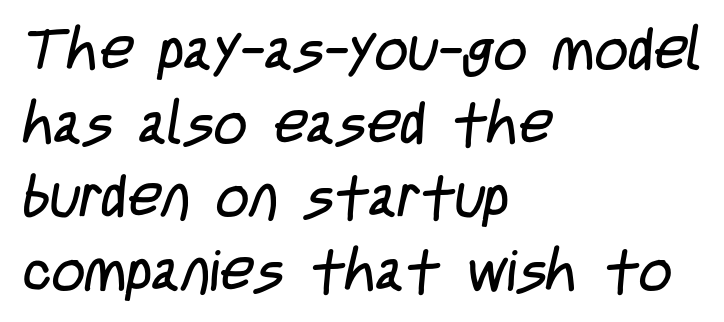
Q: Is the text bold? A: No.
Q: Is the typeface a serif or a sans-serif typeface? A: Sans-serif.
Q: Is the text underlined? A: No.
Q: How is the paragraph aligned? A: Left-aligned.
Q: Is the spacing between letters normal or unusually wide? A: Normal.
Q: Is the spacing between lines tight, normal or loose? A: Normal.
Q: Width (condensed, normal, or wide)? A: Condensed.
Q: Stroke contrast? A: Low.
Q: x-height? A: Large.
Q: Monospaced? A: No.
